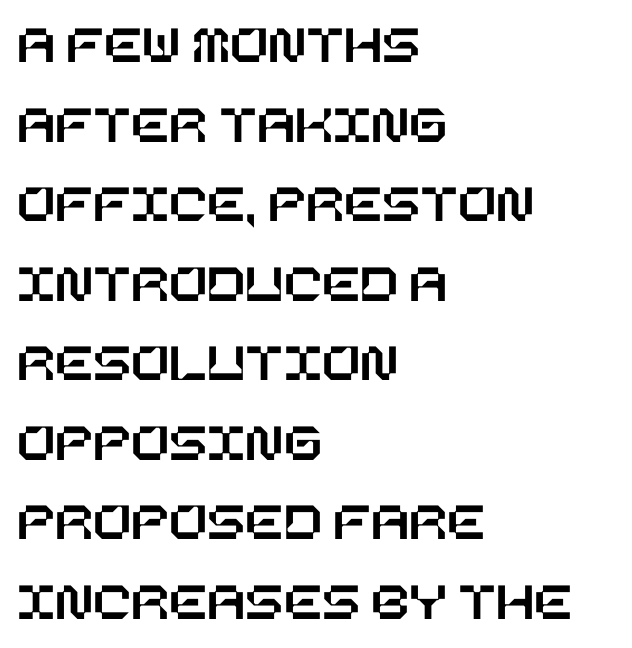
Q: Is the text italic (slanted)? A: No, it is upright.
Q: Is the text underlined? A: No.
Q: How is the paragraph aligned? A: Left-aligned.
Q: Is the spacing between letters normal or unusually wide? A: Normal.
Q: Is the spacing between lines tight, normal or loose? A: Normal.
Q: Width (condensed, normal, or wide)? A: Normal.
Q: Stroke contrast? A: Low.
Q: x-height? A: Large.
